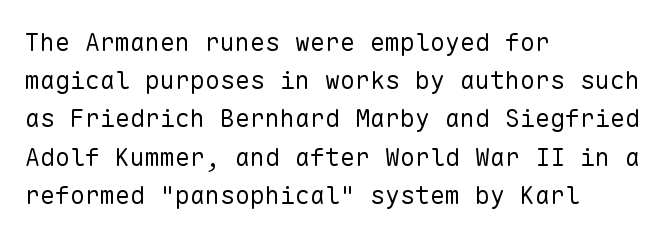
{"italic": "no", "bold": "no", "underline": "no", "align": "left", "line_spacing": "normal", "line_spacing_ratio": 1.53, "letter_spacing": "normal", "letter_spacing_em": 0.0, "glyph_px": 25}
